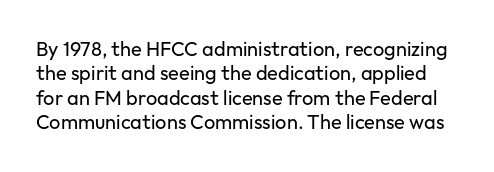
{"italic": "no", "bold": "no", "underline": "no", "line_spacing_ratio": 1.22, "letter_spacing": "normal", "letter_spacing_em": 0.0, "glyph_px": 20}
